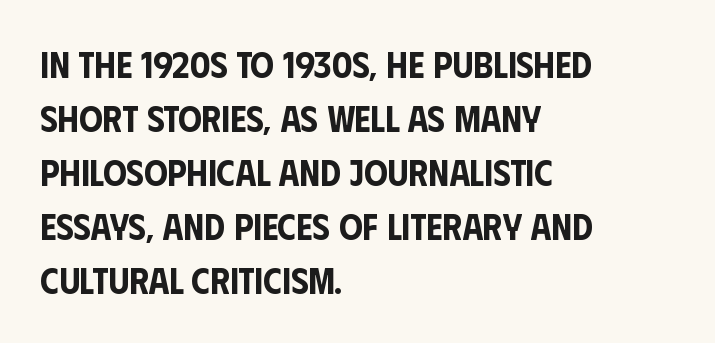
Ascenders rise straight up at ninety degrees. Serifs: no, the terminals of the letterforms are clean. How are the letters spaced? Ordinarily, with no added tracking. Regular leading. These lines are set flush left with a ragged right edge. A bare baseline throughout the passage.
